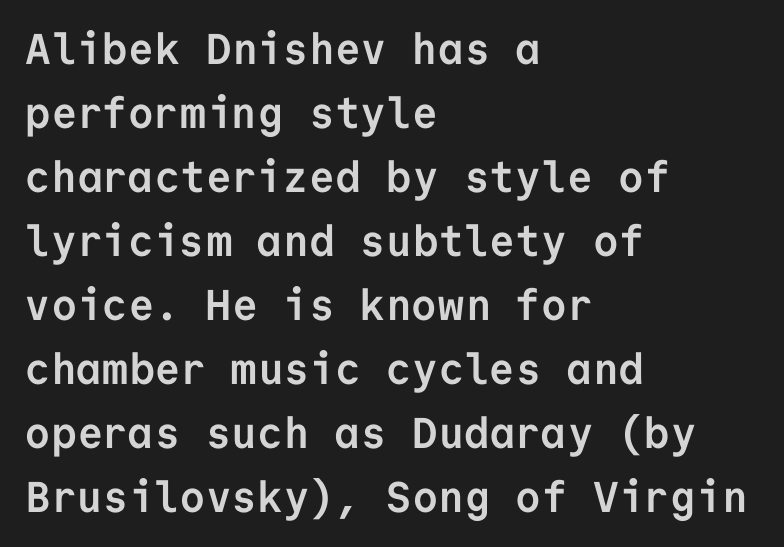
Evenly set lines give the paragraph a standard silhouette. In terms of posture, this sample is upright. Bare-footed words on every line. Does the copy run flush right? No — it runs flush left.
